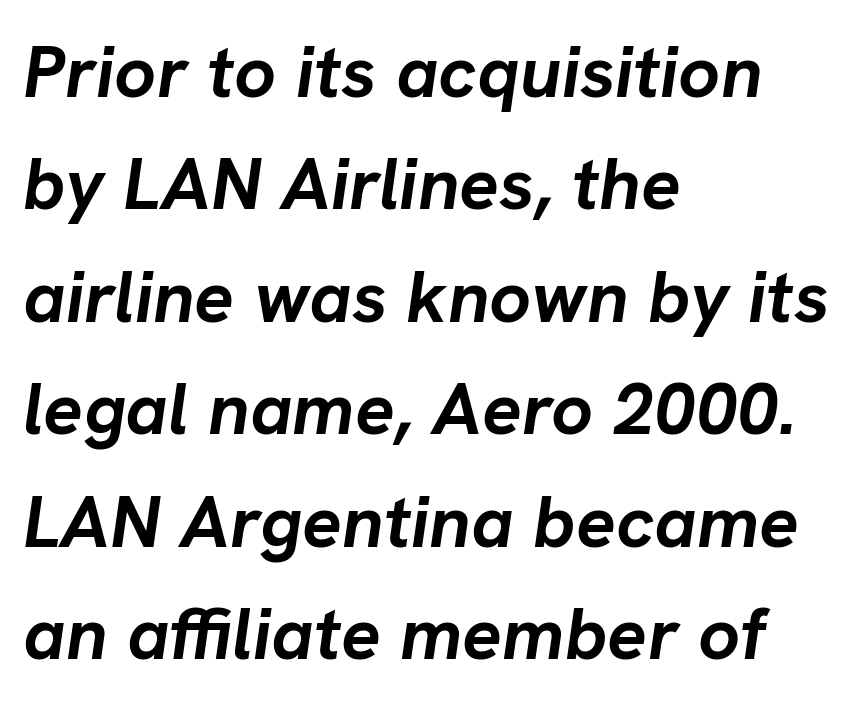
Looking at the ascenders, they clearly lean. Note the varied advance widths — an 'i' is clearly narrower than an 'm'. Chunky letters — that's bold for sure. Descenders are the only things crossing below the line.
